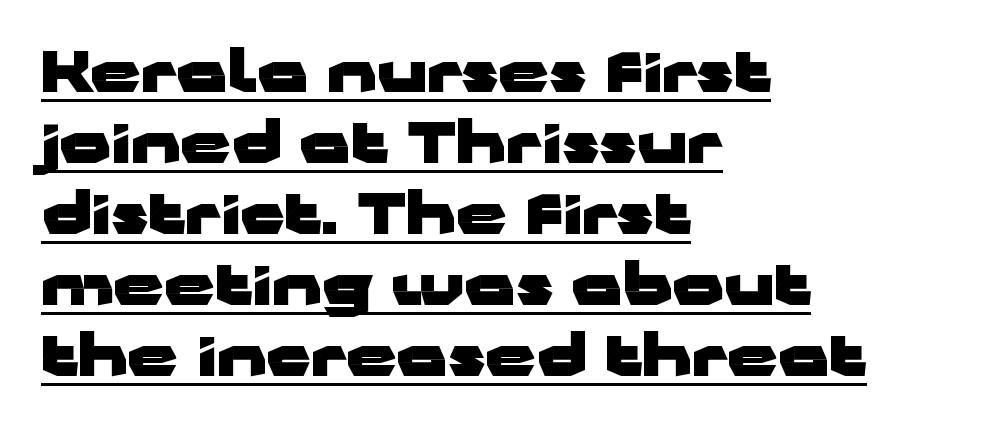
You could not count columns in this text — the font is proportionally spaced. The rendering uses a moderate line-height, typical for paragraphs. The face used here is rendered with its standard letterfit. The glyphs in this specimen are sans serif. Compared with undecorated copy, this sample adds a rule below the words.
